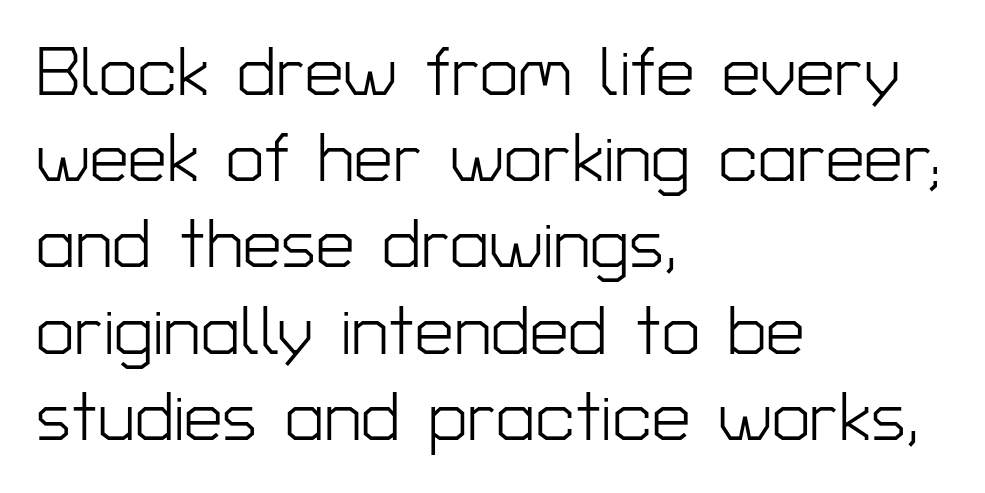
Q: Is the text bold? A: No.
Q: Is the text italic (slanted)? A: No, it is upright.
Q: Is the typeface a serif or a sans-serif typeface? A: Sans-serif.
Q: Is the text underlined? A: No.
Q: How is the paragraph aligned? A: Left-aligned.
Q: Is the spacing between letters normal or unusually wide? A: Normal.
Q: Is the spacing between lines tight, normal or loose? A: Normal.
Q: Width (condensed, normal, or wide)? A: Normal.
Q: Stroke contrast? A: Low.
Q: x-height? A: Medium.
Q: Monospaced? A: No.
